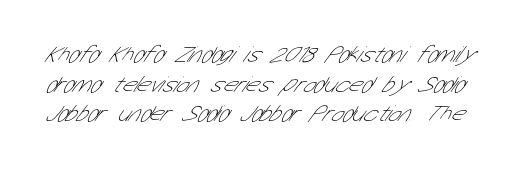
The image shows 23 px text type; set normal line spacing (1.29x), normal letter spacing, not underlined.
